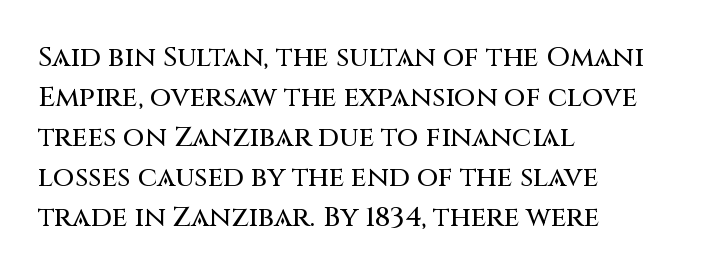
Interline gaps are of average width in this sample. The rendering uses natural spacing where letterforms have individual widths. Honestly, the letter spacing is just normal — you wouldn't notice it. Alignment: flush left.
